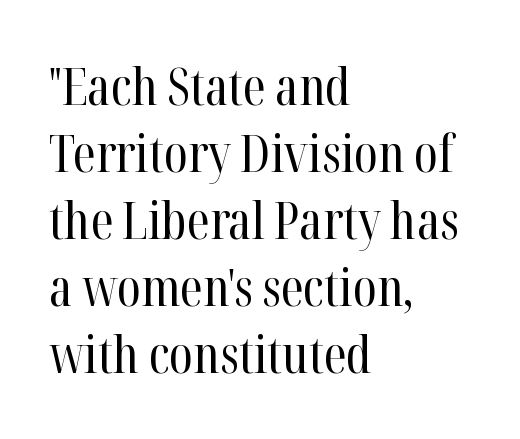
This sample has the flowing, uneven cadence of proportional lettering. The vertical gap from one line to the next is medium. Descender tails drop into unmarked territory. The specimen reads as upright at a glance. Left-aligned paragraph, ragged on the right. The passage shown is typeset with a serif family.
